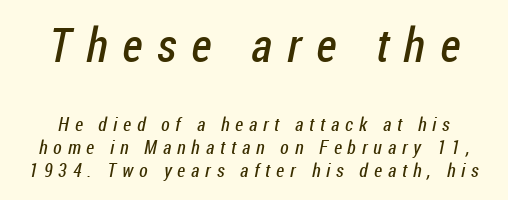
The passage shown is typed in a proportional face where columns would drift. Clear beneath every line of the passage. No extra ink here — the face is not bold. The letters in the upper block stand taller than those in the block below. I'd call this a sans setting — the letters go barefoot.
